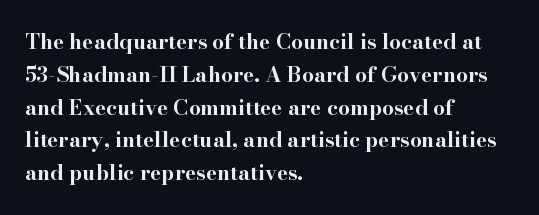
{"italic": "no", "bold": "yes", "underline": "no", "align": "left", "line_spacing": "normal", "line_spacing_ratio": 1.56, "letter_spacing": "normal", "letter_spacing_em": 0.0, "glyph_px": 21}
